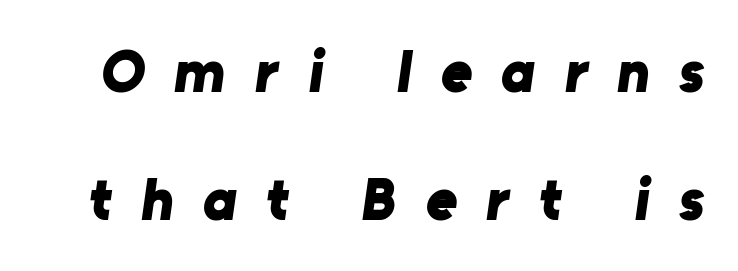
{"serif": "no", "bold": "yes", "weight": "bold", "width": "normal", "stroke_contrast": "low", "x_height": "medium", "monospaced": "no", "underline": "no", "line_spacing": "loose", "line_spacing_ratio": 2.14, "letter_spacing": "wide", "letter_spacing_em": 0.49, "glyph_px": 60}
